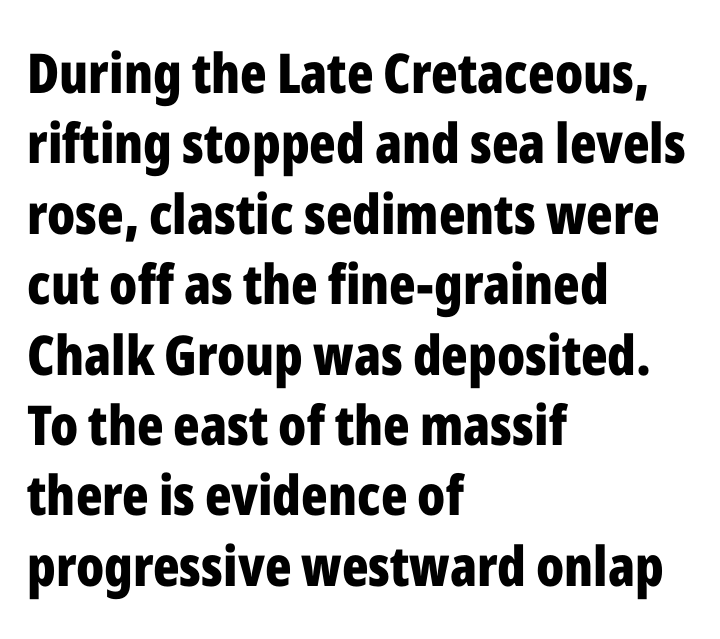
The characters look thick and weighty, a clear bold. These lines are rendered in a variable-pitch font. Letters rest on an invisible, unmarked baseline. Nope, not italic — everything's standing straight.
